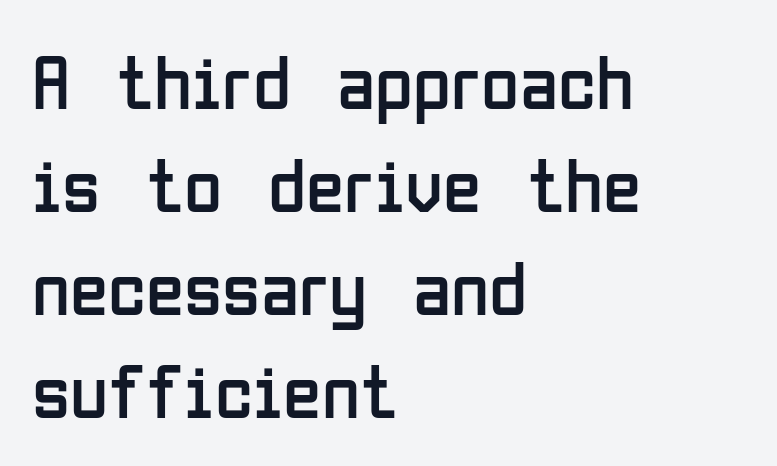
Unlike italic type, these characters show no tilt at all. The block of text has a typical density, with ordinary space between rows. The text block is weighted toward the left margin, trailing off unevenly rightward. This sample has the flowing, uneven cadence of proportional lettering.
